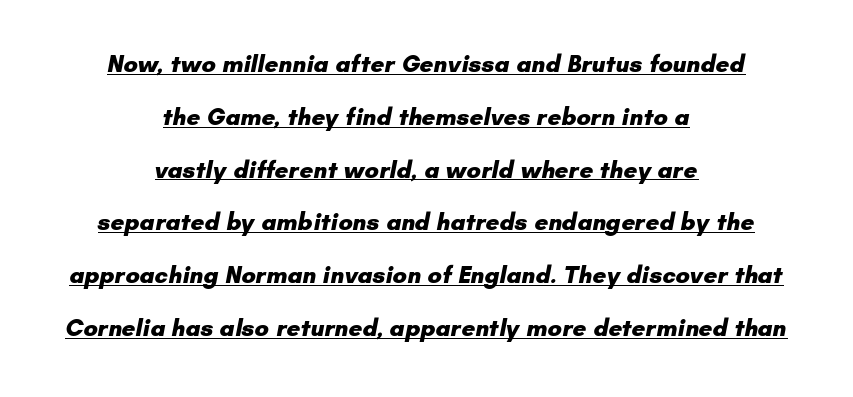
{"bold": "yes", "underline": "yes", "align": "center", "line_spacing": "loose", "line_spacing_ratio": 2.2, "letter_spacing": "normal", "letter_spacing_em": 0.0, "glyph_px": 24}
